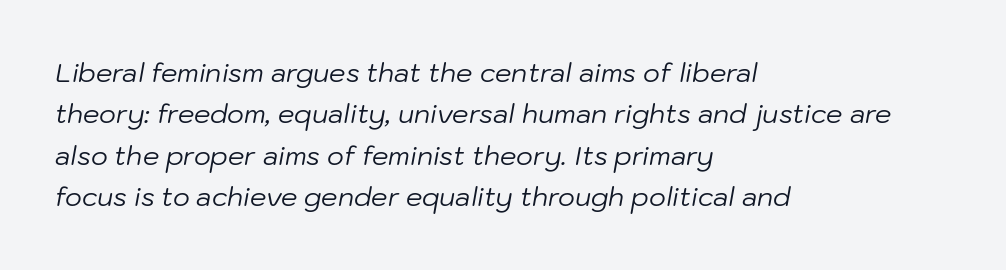
Q: Is the text bold? A: No.
Q: Is the text italic (slanted)? A: Yes, it leans right by about 10 degrees.
Q: Is the text underlined? A: No.
Q: How is the paragraph aligned? A: Left-aligned.
Q: Is the spacing between letters normal or unusually wide? A: Normal.
Q: Is the spacing between lines tight, normal or loose? A: Normal.
